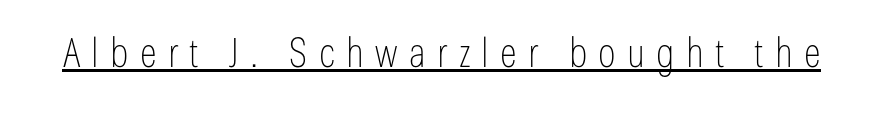
{"serif": "no", "italic": "no", "bold": "no", "weight": "thin", "width": "condensed", "stroke_contrast": "low", "x_height": "medium", "monospaced": "no", "underline": "yes", "letter_spacing": "wide", "letter_spacing_em": 0.28, "glyph_px": 40}
